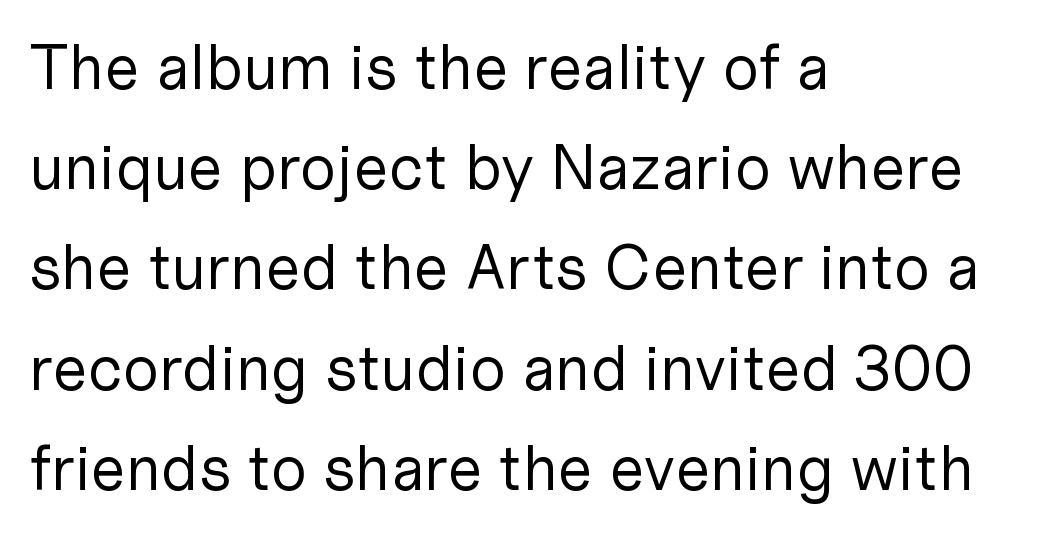
The space between consecutive lines is moderate. Check where the strokes stop: nothing finishes them off — pure sans. The text block is weighted toward the left margin, trailing off unevenly rightward. Stroke thickness stays within the range of a standard reading face or lighter. These lines were composed using upright roman letters.
